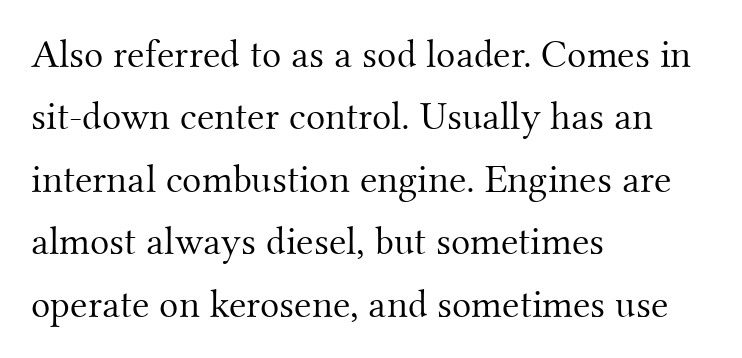
Q: Is the text bold? A: No.
Q: Is the text italic (slanted)? A: No, it is upright.
Q: Is the typeface a serif or a sans-serif typeface? A: Serif.
Q: Is the text underlined? A: No.
Q: How is the paragraph aligned? A: Left-aligned.
Q: Is the spacing between letters normal or unusually wide? A: Normal.
Q: Is the spacing between lines tight, normal or loose? A: Normal.
Q: Width (condensed, normal, or wide)? A: Normal.
Q: Stroke contrast? A: Medium.
Q: x-height? A: Small.
Q: Monospaced? A: No.
